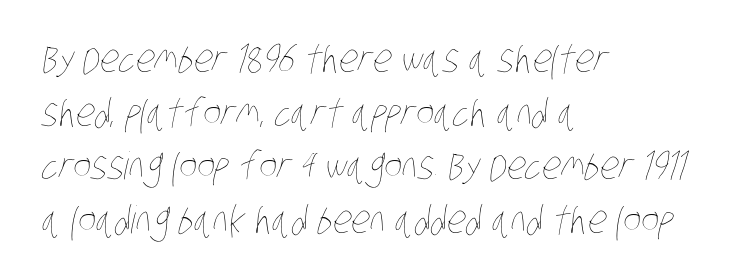
{"bold": "no", "weight": "thin", "width": "condensed", "stroke_contrast": "low", "x_height": "large", "monospaced": "no", "underline": "no", "align": "left", "line_spacing": "normal", "line_spacing_ratio": 1.41, "letter_spacing": "normal", "letter_spacing_em": 0.0, "glyph_px": 38}
